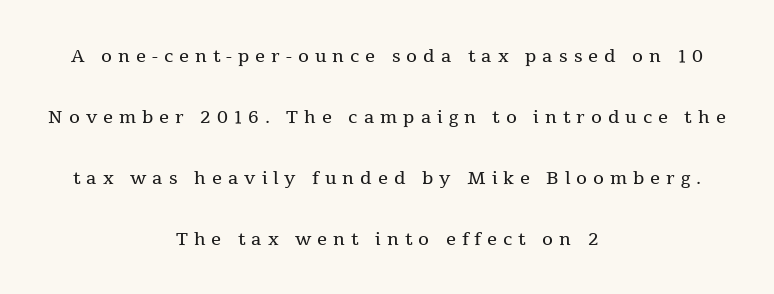
Q: Is the text bold? A: No.
Q: Is the text italic (slanted)? A: No, it is upright.
Q: Is the text underlined? A: No.
Q: How is the paragraph aligned? A: Centered.
Q: Is the spacing between letters normal or unusually wide? A: Unusually wide.
Q: Is the spacing between lines tight, normal or loose? A: Loose.
